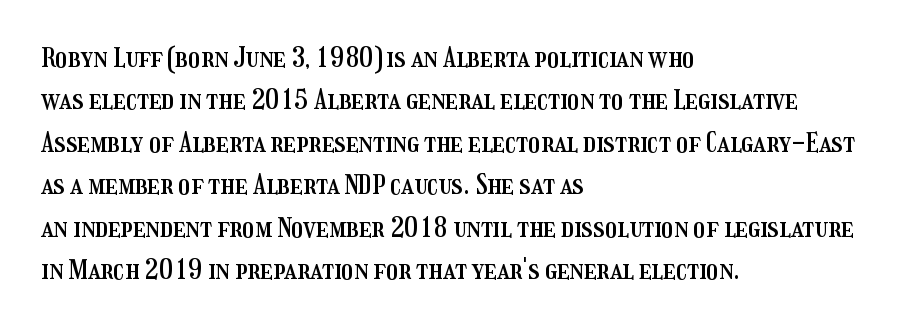
Successive baselines arrive at the customary interval. Tall strokes in this sample are plumb rather than angled. Where is the straight margin? On the left. Lines of text with bare space underneath. Each word holds together tightly as a unit, with standard inter-letter gaps.
